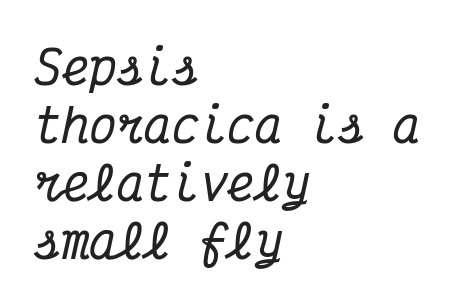
Every character here occupies the same horizontal width, giving the sample a typewriter-like rhythm. The baseline area is clear. Is this a sans? No — the strokes have serifs. The typography opts for an oblique posture over an upright one. Caption: multi-line text, flush left, ragged right.
